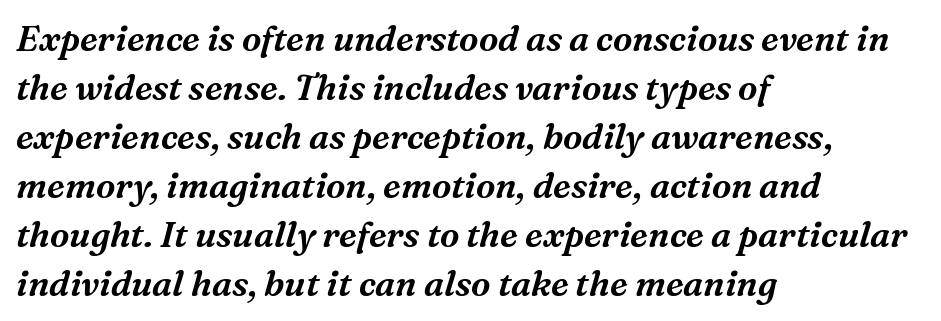
The image shows 35 px serif type, italic (leaning right); set left-aligned, normal line spacing (1.4x), normal letter spacing, not underlined; medium stroke contrast and a medium x-height.
